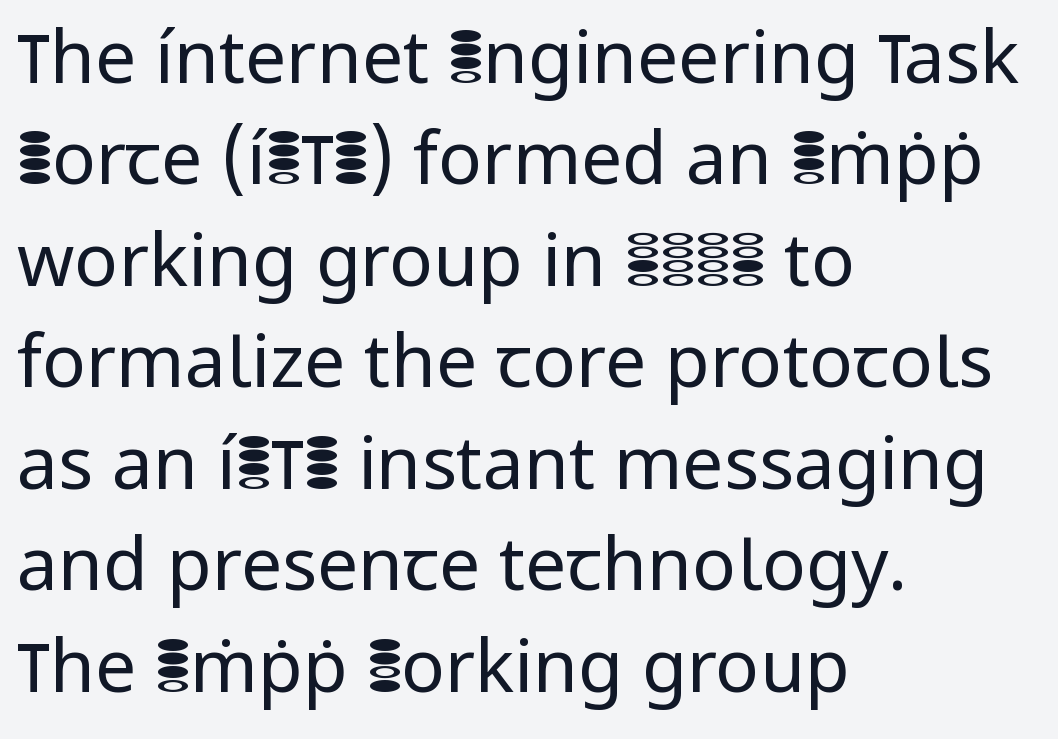
{"serif": "no", "italic": "no", "bold": "no", "weight": "regular", "width": "normal", "stroke_contrast": "low", "x_height": "medium", "monospaced": "no", "underline": "no", "align": "left", "line_spacing": "normal", "line_spacing_ratio": 1.39, "letter_spacing": "normal", "letter_spacing_em": 0.0, "glyph_px": 73}
